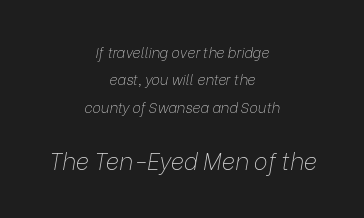
Q: Is the text bold? A: No.
Q: Is the text italic (slanted)? A: Yes, it leans right by about 9 degrees.
Q: Is the text underlined? A: No.
Q: How is the paragraph aligned? A: Centered.
Q: Is the spacing between letters normal or unusually wide? A: Normal.
Q: Is the spacing between lines tight, normal or loose? A: Loose.
Q: Which block of text is set in a larger size, the first (top) or the second (bottom)? A: The second (bottom) one.
